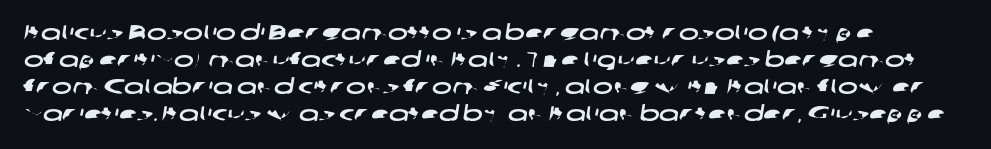
{"underline": "no", "align": "left", "line_spacing": "normal", "line_spacing_ratio": 1.28, "letter_spacing": "normal", "letter_spacing_em": 0.0, "glyph_px": 21}
